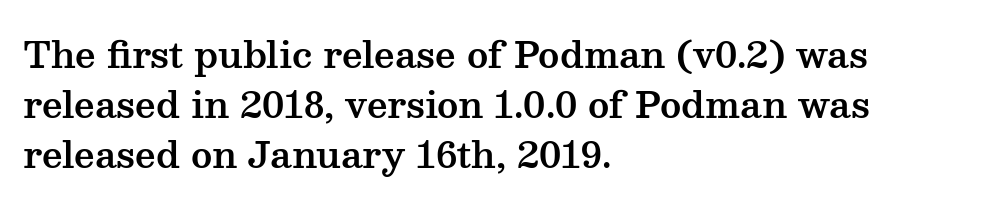
The paragraph has a hard left edge and a soft right edge. Do the characters align in a grid? No, the font is proportional. Tall strokes in this sample are plumb rather than angled. The type is set solid horizontally, with unmodified tracking. To sum up the face: it has serifs. Rule under the text: the space is simply empty.
